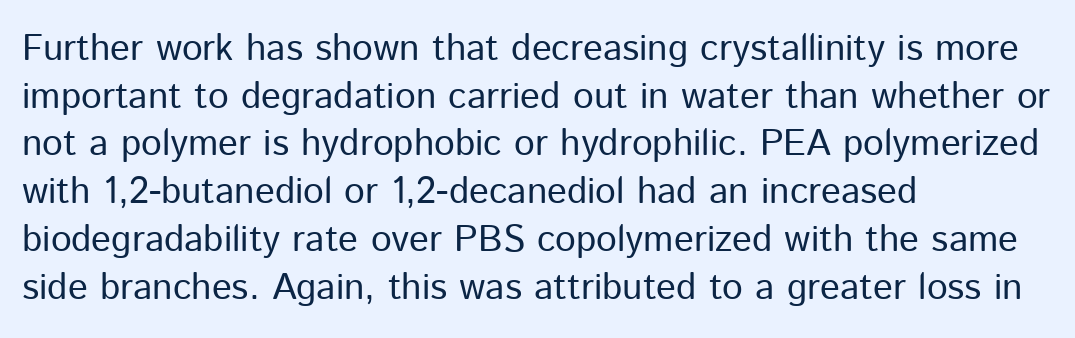
{"serif": "no", "italic": "no", "bold": "no", "weight": "regular", "width": "normal", "stroke_contrast": "low", "x_height": "medium", "monospaced": "no", "underline": "no", "align": "left", "line_spacing": "normal", "line_spacing_ratio": 1.29, "letter_spacing": "normal", "letter_spacing_em": 0.0, "glyph_px": 37}
